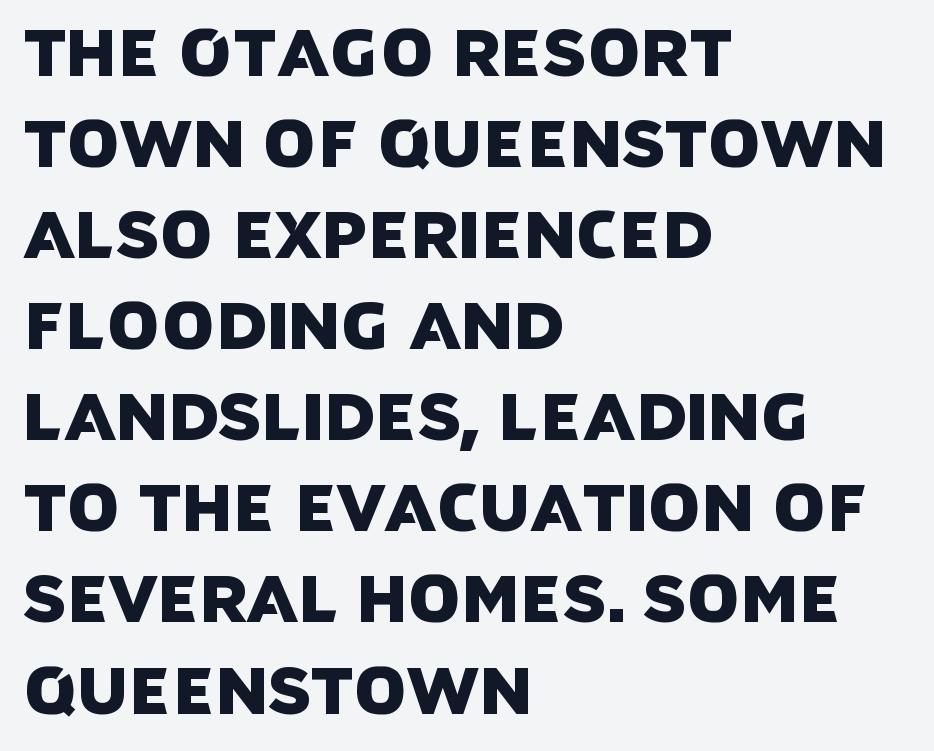
In CSS terms this would be text-align: left. The line-height multiplier appears to be the usual default. The area under the type is left untouched. No feet cap the strokes, marking this as sans-serif type.
